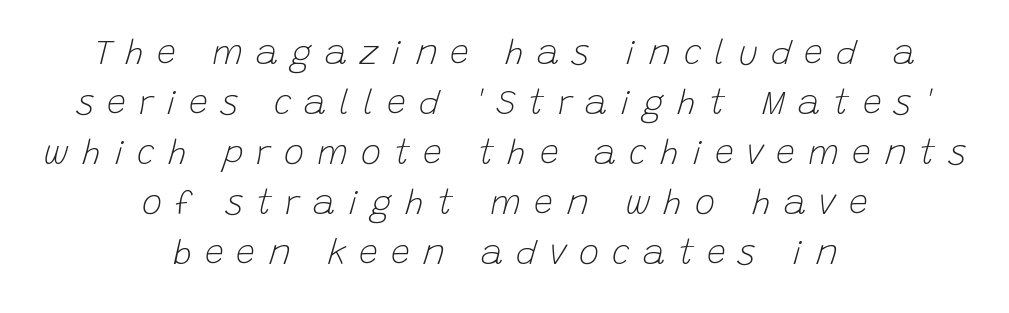
{"italic": "yes", "lean": "right", "slant_degrees": 15, "bold": "no", "weight": "light", "width": "normal", "stroke_contrast": "low", "x_height": "large", "monospaced": "no", "underline": "no", "align": "center", "line_spacing": "normal", "line_spacing_ratio": 1.47, "letter_spacing": "wide", "letter_spacing_em": 0.38, "glyph_px": 34}
